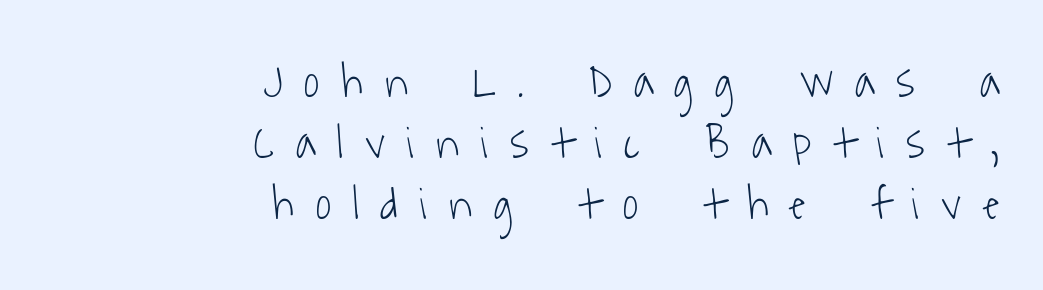
Q: Is the text bold? A: No.
Q: Is the typeface a serif or a sans-serif typeface? A: Sans-serif.
Q: Is the text underlined? A: No.
Q: How is the paragraph aligned? A: Right-aligned.
Q: Is the spacing between letters normal or unusually wide? A: Unusually wide.
Q: Is the spacing between lines tight, normal or loose? A: Normal.
Q: Width (condensed, normal, or wide)? A: Condensed.
Q: Stroke contrast? A: Low.
Q: x-height? A: Medium.
Q: Monospaced? A: No.
